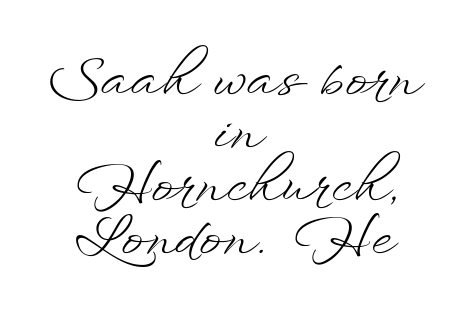
Q: Is the text bold? A: No.
Q: Is the text italic (slanted)? A: Yes.
Q: Is the text underlined? A: No.
Q: How is the paragraph aligned? A: Centered.
Q: Is the spacing between letters normal or unusually wide? A: Normal.
Q: Is the spacing between lines tight, normal or loose? A: Tight.
Q: Width (condensed, normal, or wide)? A: Wide.
Q: Stroke contrast? A: Low.
Q: x-height? A: Small.
Q: Monospaced? A: No.
